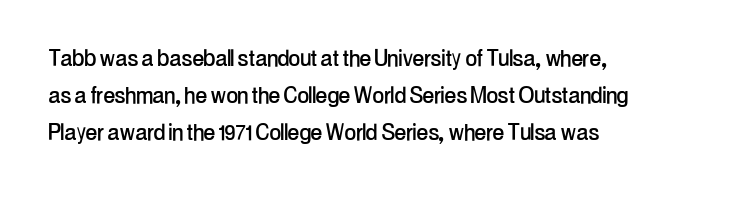
{"serif": "no", "italic": "no", "width": "condensed", "stroke_contrast": "low", "x_height": "medium", "monospaced": "no", "underline": "no", "align": "left", "line_spacing": "normal", "line_spacing_ratio": 1.33, "letter_spacing": "normal", "letter_spacing_em": 0.0, "glyph_px": 28}
